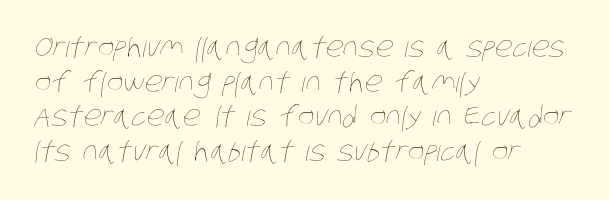
{"bold": "no", "weight": "thin", "width": "condensed", "stroke_contrast": "low", "x_height": "large", "monospaced": "no", "underline": "no", "align": "left", "line_spacing_ratio": 1.24, "letter_spacing": "normal", "letter_spacing_em": 0.0, "glyph_px": 28}
